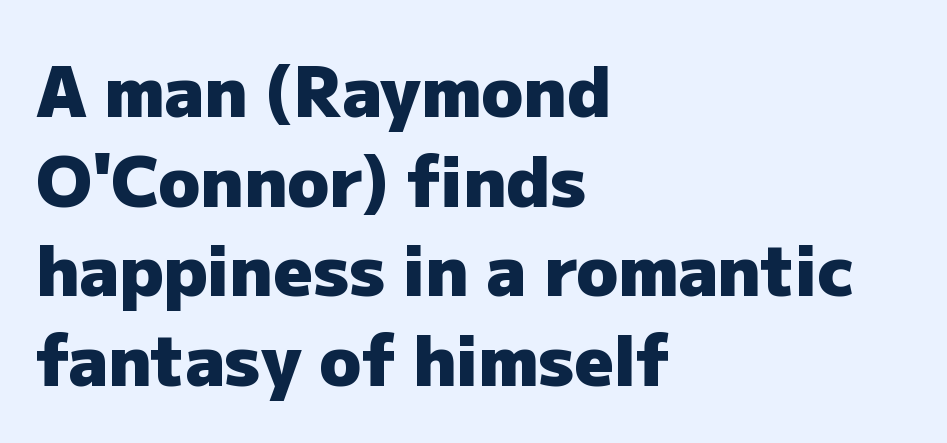
The image shows 69 px heavy sans-serif type, upright; set left-aligned, normal line spacing (1.3x), normal letter spacing, not underlined; low stroke contrast and a medium x-height.
